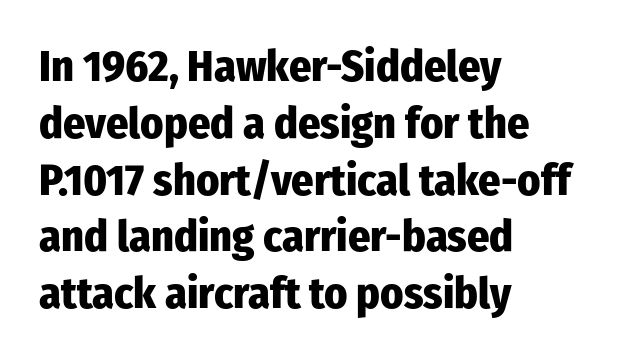
What weight is shown? A full bold with thick strokes. It's the straight-up-and-down kind of type. The type family on display is of the sans-serif kind. You could not count columns in this text — the font is proportionally spaced.
